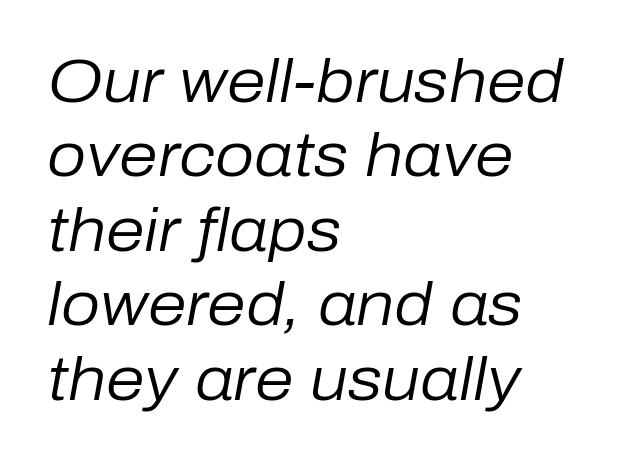
{"italic": "yes", "lean": "right", "slant_degrees": 10, "bold": "no", "weight": "regular", "width": "normal", "stroke_contrast": "low", "x_height": "medium", "monospaced": "no", "underline": "no", "align": "left", "line_spacing_ratio": 1.2, "letter_spacing": "normal", "letter_spacing_em": 0.0, "glyph_px": 62}
